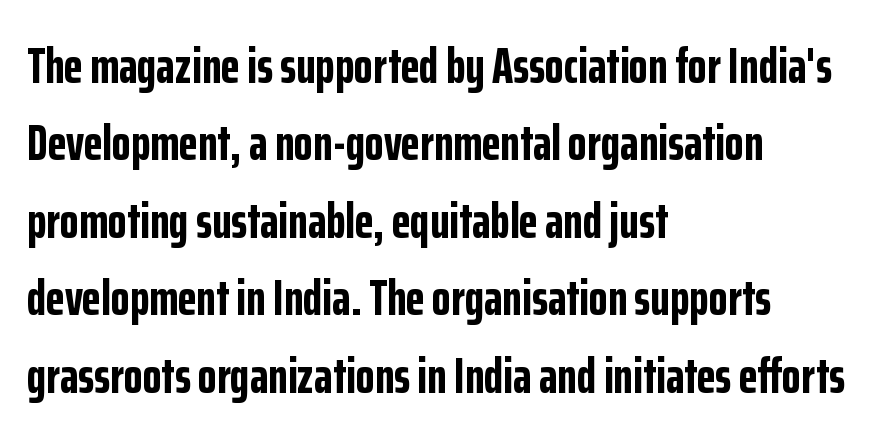
{"serif": "no", "italic": "no", "bold": "yes", "weight": "bold", "width": "condensed", "stroke_contrast": "low", "x_height": "medium", "monospaced": "no", "underline": "no", "align": "left", "line_spacing": "normal", "line_spacing_ratio": 1.58, "letter_spacing": "normal", "letter_spacing_em": 0.0, "glyph_px": 49}
